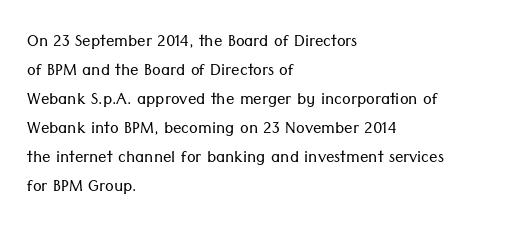
Q: Is the text bold? A: No.
Q: Is the text italic (slanted)? A: No, it is upright.
Q: Is the text underlined? A: No.
Q: How is the paragraph aligned? A: Left-aligned.
Q: Is the spacing between letters normal or unusually wide? A: Normal.
Q: Is the spacing between lines tight, normal or loose? A: Normal.
